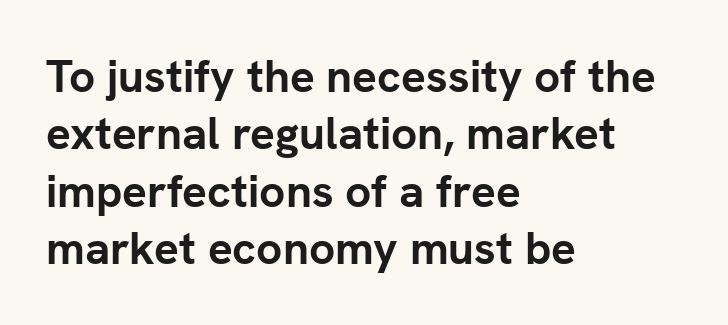
{"serif": "no", "italic": "no", "bold": "yes", "weight": "semibold", "width": "normal", "stroke_contrast": "low", "x_height": "medium", "monospaced": "no", "underline": "no", "align": "left", "line_spacing": "normal", "line_spacing_ratio": 1.25, "letter_spacing": "normal", "letter_spacing_em": 0.0, "glyph_px": 46}
